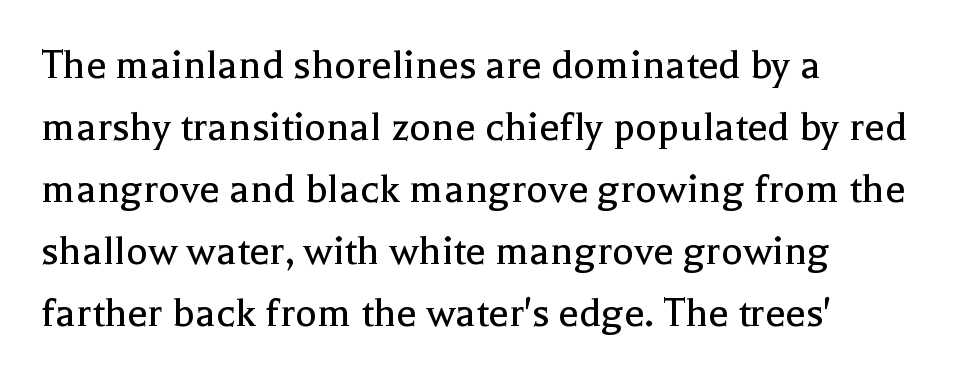
Q: Is the text bold? A: No.
Q: Is the text italic (slanted)? A: No, it is upright.
Q: Is the typeface a serif or a sans-serif typeface? A: Serif.
Q: Is the text underlined? A: No.
Q: How is the paragraph aligned? A: Left-aligned.
Q: Is the spacing between letters normal or unusually wide? A: Normal.
Q: Is the spacing between lines tight, normal or loose? A: Normal.
Q: Width (condensed, normal, or wide)? A: Normal.
Q: x-height? A: Medium.
Q: Monospaced? A: No.
